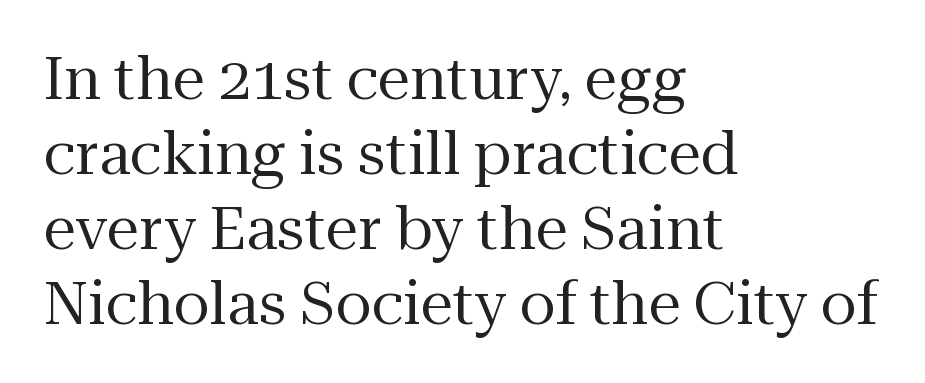
Q: Is the text bold? A: No.
Q: Is the text italic (slanted)? A: No, it is upright.
Q: Is the typeface a serif or a sans-serif typeface? A: Serif.
Q: Is the text underlined? A: No.
Q: How is the paragraph aligned? A: Left-aligned.
Q: Is the spacing between letters normal or unusually wide? A: Normal.
Q: Is the spacing between lines tight, normal or loose? A: Normal.
Q: Width (condensed, normal, or wide)? A: Normal.
Q: Stroke contrast? A: Medium.
Q: x-height? A: Medium.
Q: Monospaced? A: No.
